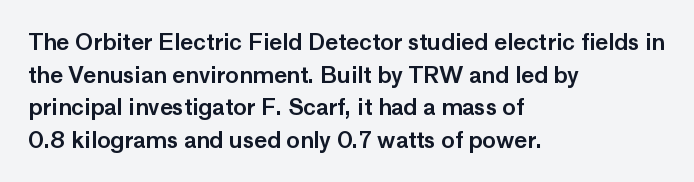
Q: Is the text italic (slanted)? A: No, it is upright.
Q: Is the text underlined? A: No.
Q: How is the paragraph aligned? A: Left-aligned.
Q: Is the spacing between letters normal or unusually wide? A: Normal.
Q: Is the spacing between lines tight, normal or loose? A: Normal.
